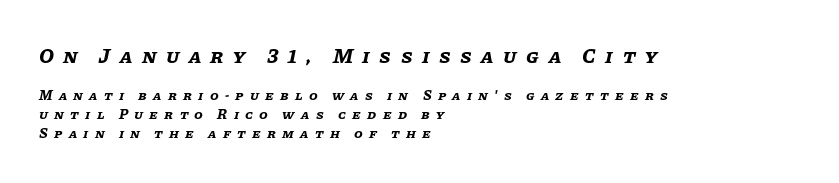
Q: Is the text bold? A: Yes.
Q: Is the text italic (slanted)? A: Yes, it leans right by about 11 degrees.
Q: Is the text underlined? A: No.
Q: How is the paragraph aligned? A: Left-aligned.
Q: Is the spacing between letters normal or unusually wide? A: Unusually wide.
Q: Is the spacing between lines tight, normal or loose? A: Normal.
Q: Which block of text is set in a larger size, the first (top) or the second (bottom)? A: The first (top) one.
